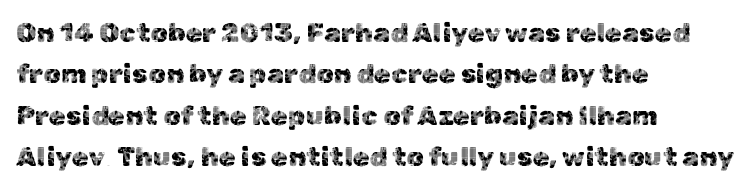
Q: Is the text italic (slanted)? A: No, it is upright.
Q: Is the text underlined? A: No.
Q: How is the paragraph aligned? A: Left-aligned.
Q: Is the spacing between letters normal or unusually wide? A: Normal.
Q: Is the spacing between lines tight, normal or loose? A: Normal.
